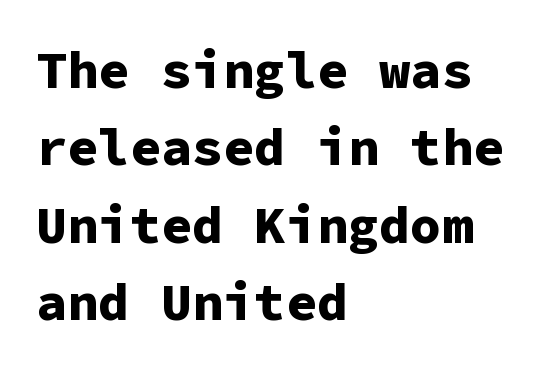
{"serif": "no", "italic": "no", "bold": "yes", "weight": "bold", "width": "normal", "stroke_contrast": "low", "x_height": "medium", "monospaced": "yes", "underline": "no", "align": "left", "line_spacing": "normal", "line_spacing_ratio": 1.49, "letter_spacing": "normal", "letter_spacing_em": 0.0, "glyph_px": 52}
